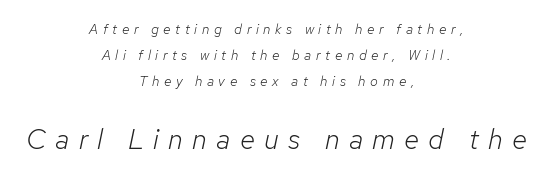
Here the second block reads like a headline and the first like body copy. Descenders hang freely into open space. The rendering uses natural spacing where letterforms have individual widths. Here the glyphs are tracked loosely, breaking word shapes into spaced letters.
